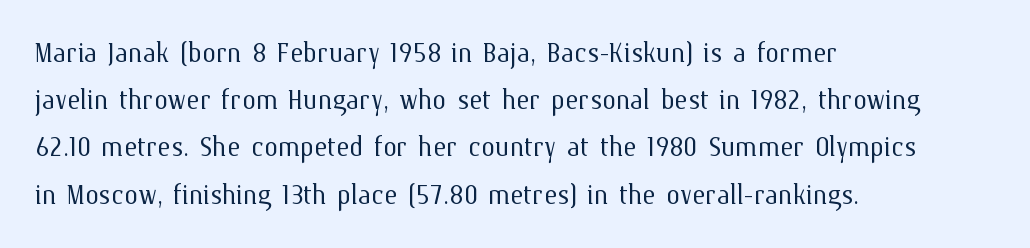
Note the varied advance widths — an 'i' is clearly narrower than an 'm'. No heavy texture on the line: the type isn't bold. Descenders are the only things crossing below the line. If you drew a ruler down the left edge, every line would touch it. Words appear dense and cohesive because spacing is normal.
